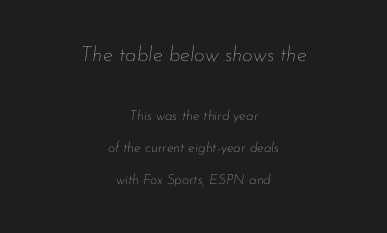
Caption: face not bold, strokes unweighted. The rendering positions every line midway between the sides. The composition opens big and finishes small. A typesetter would call this zero additional tracking. Is there much room between lines? Yes — plenty of vertical air separates them. Check under the words: just untouched page.
